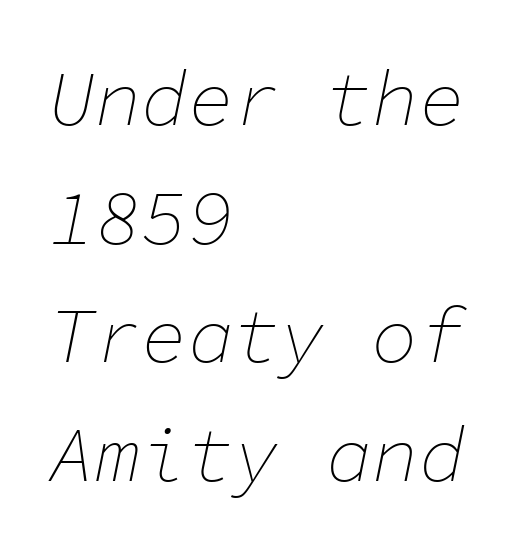
The image shows 77 px thin type, italic (leaning right), monospaced; set left-aligned, normal line spacing (1.54x), normal letter spacing, not underlined; low stroke contrast and a medium x-height.
